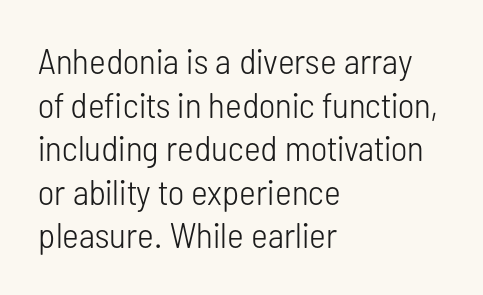
The image shows 36 px light, condensed sans-serif type, upright; set left-aligned, line spacing 1.21x, normal letter spacing, not underlined; low stroke contrast and a medium x-height.
